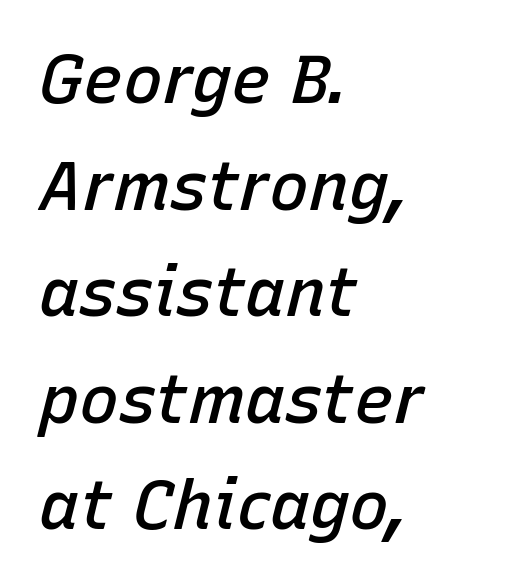
Q: Is the text bold? A: Semi-bold.
Q: Is the text italic (slanted)? A: Yes, it leans right by about 15 degrees.
Q: Is the text underlined? A: No.
Q: How is the paragraph aligned? A: Left-aligned.
Q: Is the spacing between letters normal or unusually wide? A: Normal.
Q: Is the spacing between lines tight, normal or loose? A: Normal.
Q: Width (condensed, normal, or wide)? A: Normal.
Q: Stroke contrast? A: Low.
Q: x-height? A: Medium.
Q: Monospaced? A: No.
